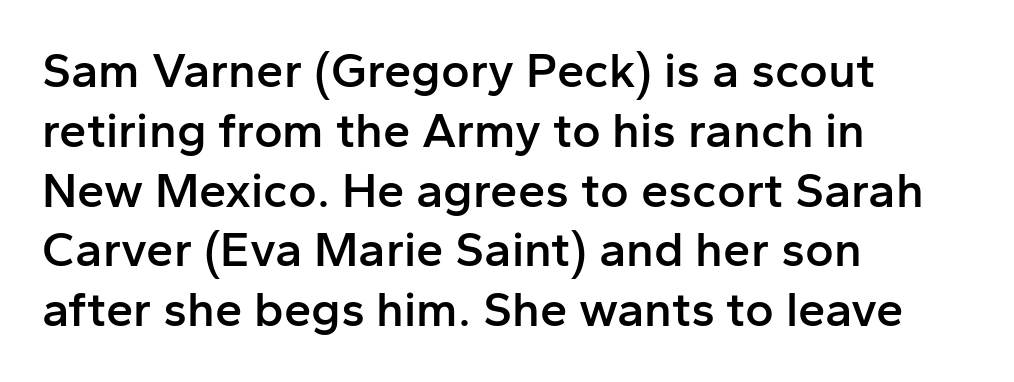
Semibold letterforms, between regular and bold. This sample uses an upright cut, with every glyph sitting square on the baseline. The compositor pushed each line to the left boundary. No feet cap the strokes, marking this as sans-serif type. Type without underlining.
